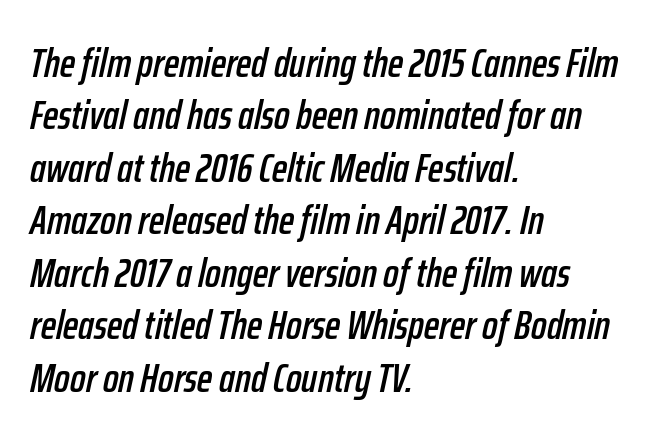
{"italic": "yes", "lean": "right", "slant_degrees": 12, "width": "condensed", "stroke_contrast": "low", "x_height": "medium", "monospaced": "no", "underline": "no", "align": "left", "line_spacing": "normal", "line_spacing_ratio": 1.28, "letter_spacing": "normal", "letter_spacing_em": 0.0, "glyph_px": 41}
